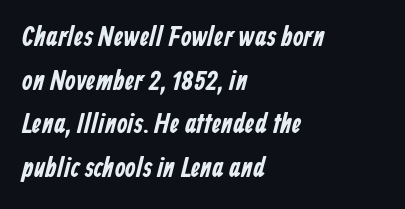
Q: Is the text underlined? A: No.
Q: How is the paragraph aligned? A: Left-aligned.
Q: Is the spacing between letters normal or unusually wide? A: Normal.
Q: Is the spacing between lines tight, normal or loose? A: Normal.
